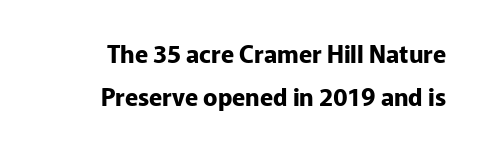
Beneath every word, the page is bare. Ordinary non-slanted type is in use. The passage is arranged like a letterhead date or caption credit — flush right. The passage shown has conventional tracking throughout. How heavy is the stroke? Heavy — this is a bold.
